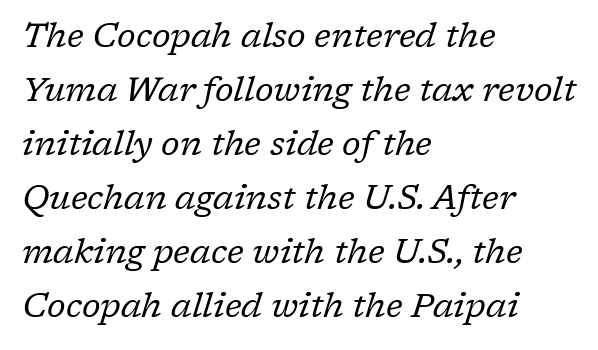
Q: Is the text bold? A: No.
Q: Is the text italic (slanted)? A: Yes, it leans right by about 17 degrees.
Q: Is the typeface a serif or a sans-serif typeface? A: Serif.
Q: Is the text underlined? A: No.
Q: How is the paragraph aligned? A: Left-aligned.
Q: Is the spacing between letters normal or unusually wide? A: Normal.
Q: Is the spacing between lines tight, normal or loose? A: Normal.
Q: Width (condensed, normal, or wide)? A: Normal.
Q: Stroke contrast? A: Low.
Q: x-height? A: Medium.
Q: Monospaced? A: No.
